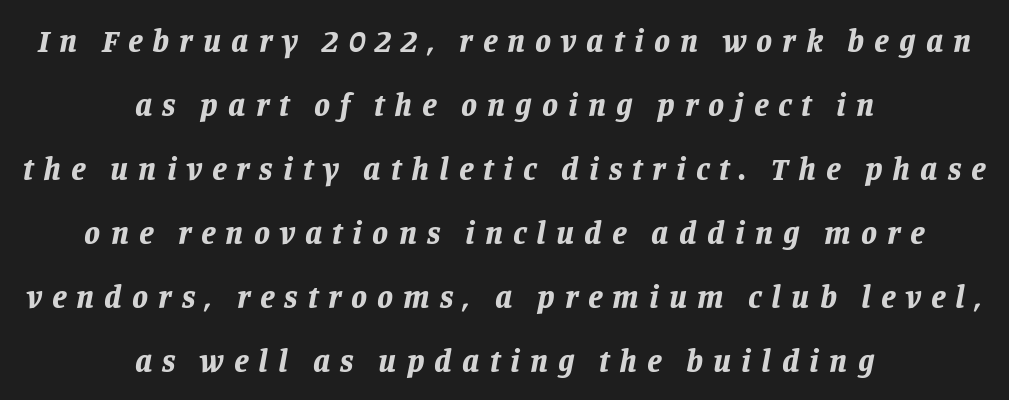
Just letters on the line, the space beneath them empty. As a designer I'd log this as weight 700, bold. The face used here is proportionally spaced, like ordinary book or web type. If you measured baseline to baseline, you'd find a long distance.
